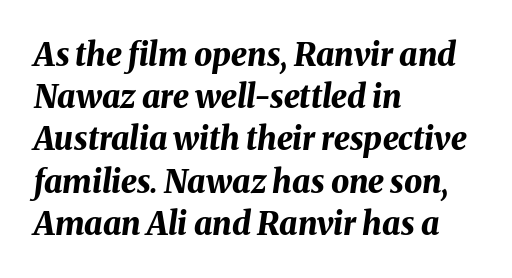
Do the characters align in a grid? No, the font is proportional. Quick note: underline off. All the whitespace from short lines collects on the right. Letter spacing: default. The face used here has the dense, thick strokes of a bold. When letters slant like this, we call the style italic.
